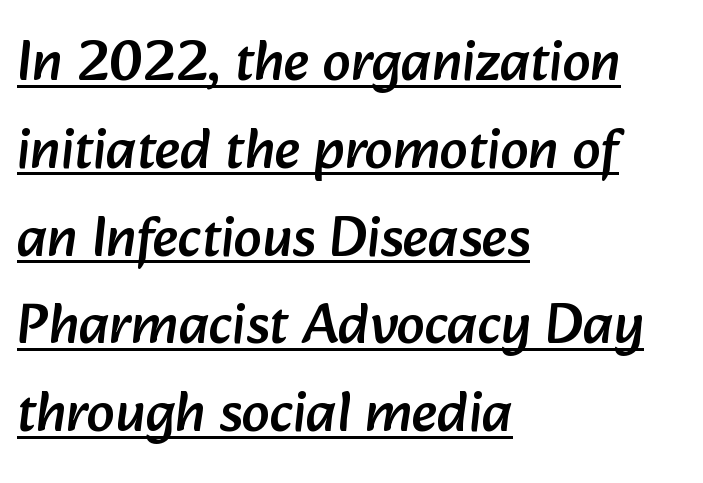
Here the designer chose a conventional face with non-uniform glyph widths. The paragraph has a hard left edge and a soft right edge. The font family rendered here belongs to the sans-serif group. The vertical gap from one line to the next is medium. The face used here appears with an underline applied. The tracking reads as untouched default to a designer's eye.
